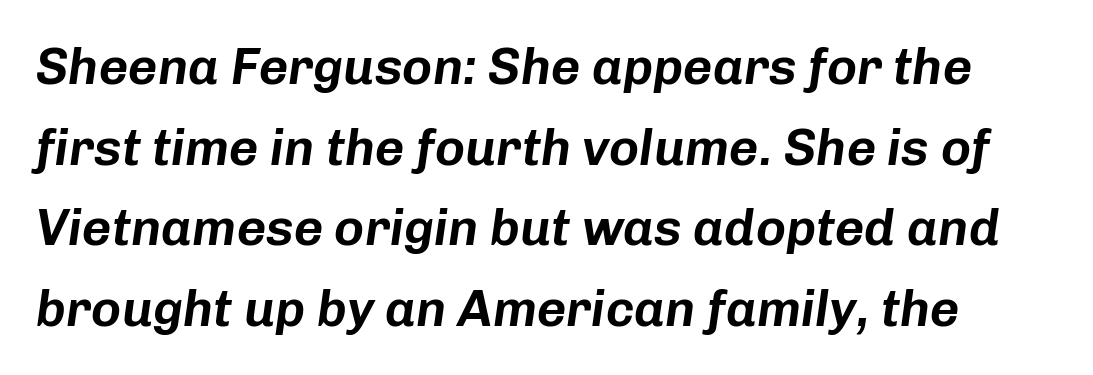
The image shows 51 px text type, italic (leaning right); set normal line spacing (1.58x), normal letter spacing, not underlined; low stroke contrast and a medium x-height.
